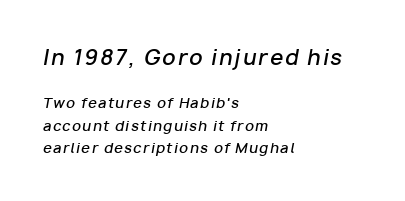
The image shows 21 px text type, italic (leaning right); set left-aligned, normal line spacing (1.6x), not underlined; the first (top) block is 1.5x larger.
